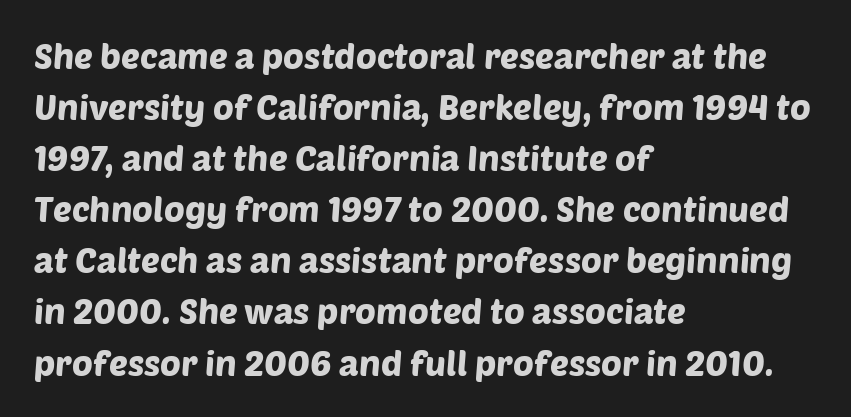
{"serif": "no", "width": "normal", "stroke_contrast": "low", "x_height": "large", "monospaced": "no", "underline": "no", "align": "left", "line_spacing": "normal", "line_spacing_ratio": 1.46, "letter_spacing": "normal", "letter_spacing_em": 0.0, "glyph_px": 35}
